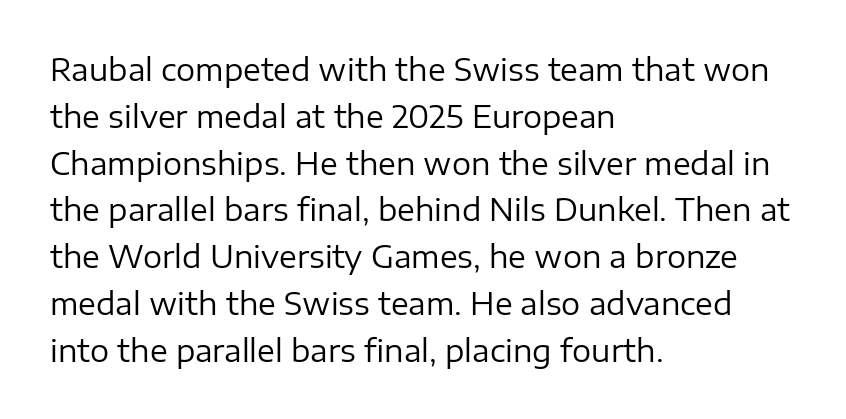
These lines are composed in type without serifs. Where is the straight margin? On the left. One glance says typical: line gaps are just what's usual. This is not heavy type; no bold has been used. Students, note that the glyphs here touch the page at normal intervals. The space beneath each line is pristine and unruled.
